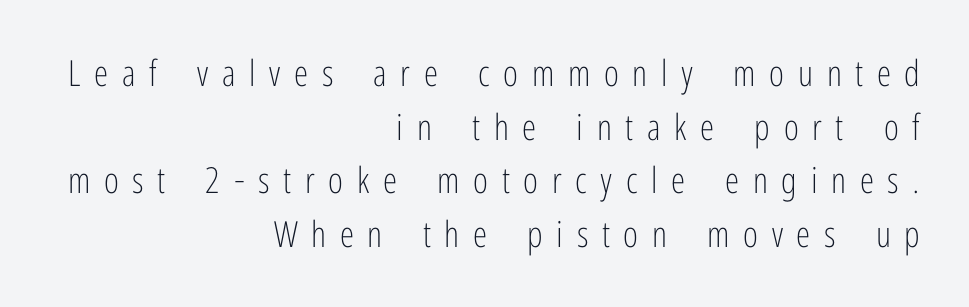
{"serif": "no", "italic": "no", "bold": "no", "weight": "light", "width": "condensed", "stroke_contrast": "low", "x_height": "medium", "monospaced": "no", "underline": "no", "align": "right", "line_spacing": "normal", "line_spacing_ratio": 1.49, "letter_spacing": "wide", "letter_spacing_em": 0.38, "glyph_px": 36}
